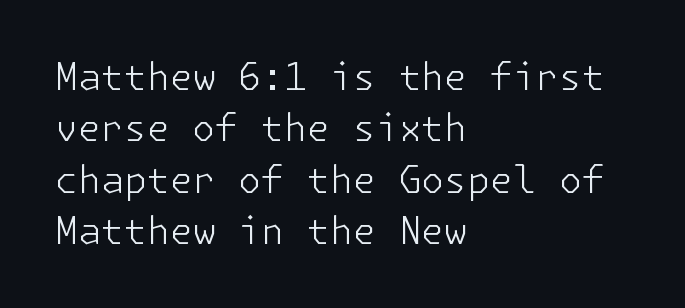
Line starts are locked; line ends wander. Glance below the letters and you will spot only blank space. Counters stay open thanks to moderate or lighter strokes. If you drew a line through each stem, it would be perfectly vertical. In terms of letterspacing, this is plain default setting. The font family rendered here belongs to the sans-serif group.
